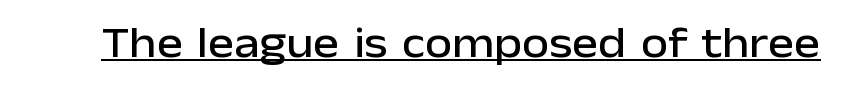
Q: Is the text italic (slanted)? A: No, it is upright.
Q: Is the typeface a serif or a sans-serif typeface? A: Sans-serif.
Q: Is the text underlined? A: Yes.
Q: Is the spacing between letters normal or unusually wide? A: Normal.
Q: Width (condensed, normal, or wide)? A: Normal.
Q: Stroke contrast? A: Low.
Q: x-height? A: Medium.
Q: Monospaced? A: No.
